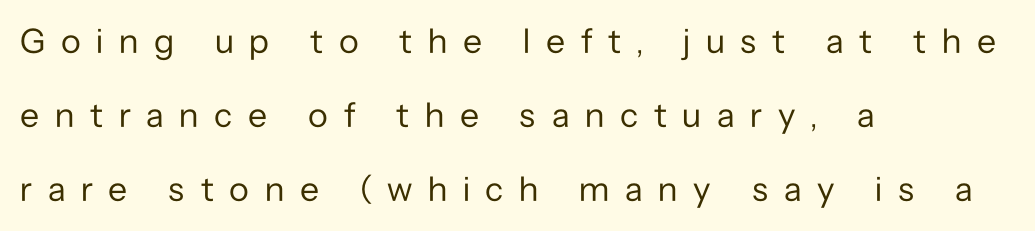
The image shows 35 px regular-weight sans-serif type, upright; set left-aligned, loose line spacing (2.12x), unusually wide letter spacing (+0.45 em), not underlined; low stroke contrast and a medium x-height.
